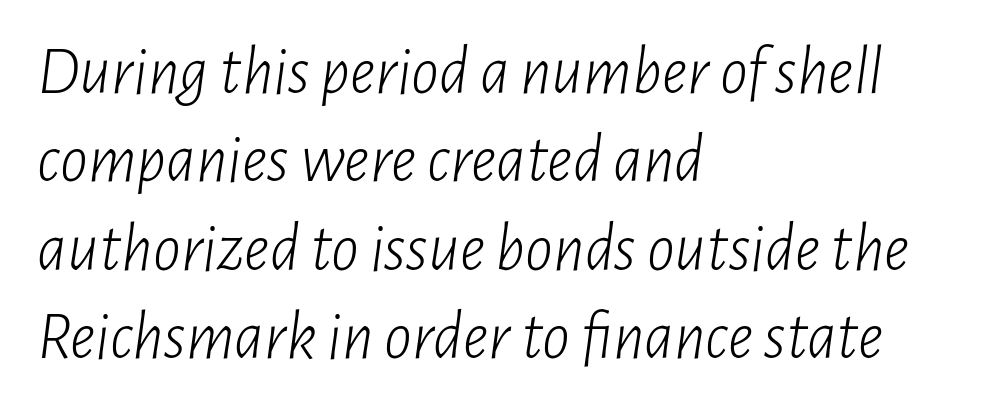
The image shows 69 px light, condensed type, italic (leaning right); set left-aligned, normal line spacing (1.28x), normal letter spacing, not underlined; low stroke contrast and a medium x-height.
